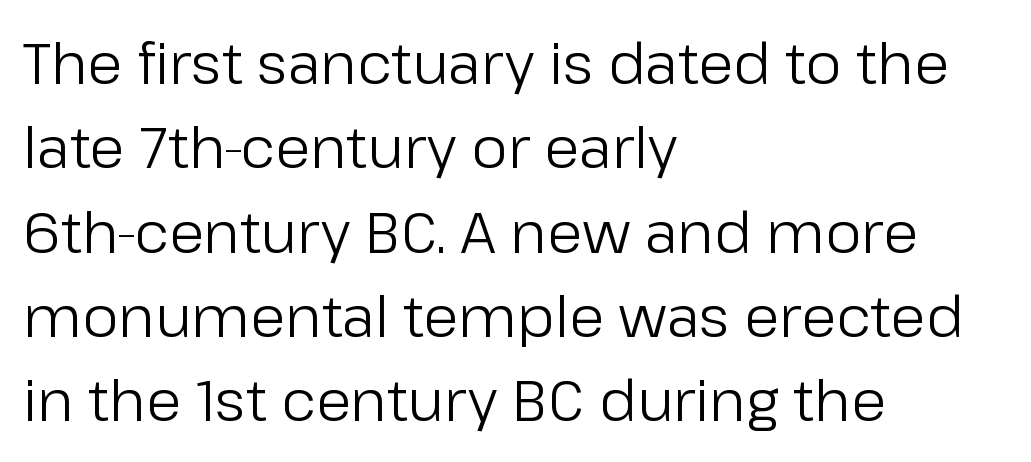
{"serif": "no", "italic": "no", "bold": "no", "weight": "regular", "width": "normal", "stroke_contrast": "low", "x_height": "medium", "monospaced": "no", "underline": "no", "align": "left", "line_spacing": "normal", "line_spacing_ratio": 1.48, "letter_spacing": "normal", "letter_spacing_em": 0.0, "glyph_px": 57}
